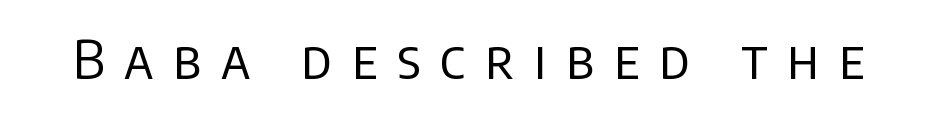
Unbolded letterforms with no extra heft. Letters rest on an invisible, unmarked baseline. Think of a printed novel: that variable character pitch is what you see here. Are there feet on the stems? There aren't — it's a sans.
